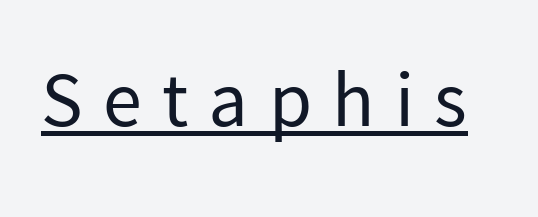
Q: Is the text bold? A: No.
Q: Is the text italic (slanted)? A: No, it is upright.
Q: Is the typeface a serif or a sans-serif typeface? A: Sans-serif.
Q: Is the text underlined? A: Yes.
Q: Is the spacing between letters normal or unusually wide? A: Unusually wide.
Q: Width (condensed, normal, or wide)? A: Normal.
Q: Stroke contrast? A: Low.
Q: x-height? A: Medium.
Q: Monospaced? A: No.
